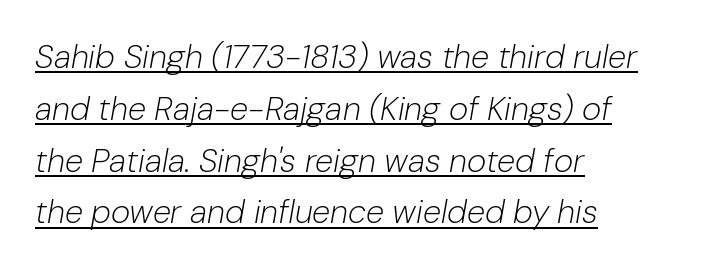
Q: Is the text bold? A: No.
Q: Is the text italic (slanted)? A: Yes, it leans right by about 10 degrees.
Q: Is the text underlined? A: Yes.
Q: How is the paragraph aligned? A: Left-aligned.
Q: Is the spacing between letters normal or unusually wide? A: Normal.
Q: Is the spacing between lines tight, normal or loose? A: Normal.
Q: Width (condensed, normal, or wide)? A: Normal.
Q: Stroke contrast? A: Low.
Q: x-height? A: Medium.
Q: Monospaced? A: No.
